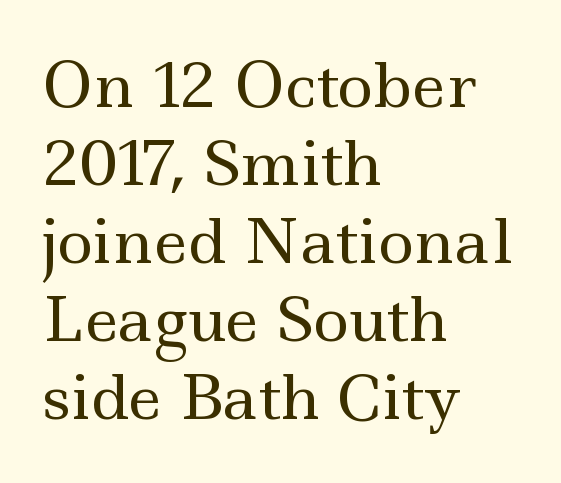
Q: Is the text bold? A: No.
Q: Is the text italic (slanted)? A: No, it is upright.
Q: Is the typeface a serif or a sans-serif typeface? A: Serif.
Q: Is the text underlined? A: No.
Q: How is the paragraph aligned? A: Left-aligned.
Q: Is the spacing between letters normal or unusually wide? A: Normal.
Q: Is the spacing between lines tight, normal or loose? A: Normal.
Q: Width (condensed, normal, or wide)? A: Wide.
Q: x-height? A: Small.
Q: Monospaced? A: No.
